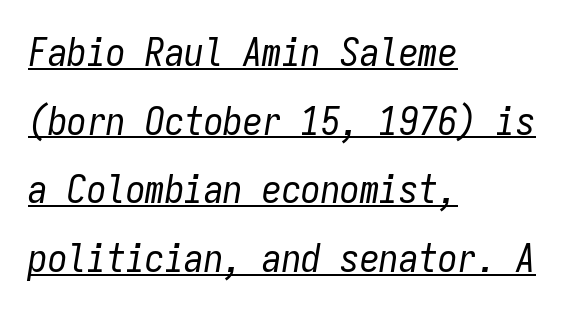
The image shows 39 px regular-weight, condensed type, italic (leaning right), monospaced; set left-aligned, line spacing 1.76x, normal letter spacing, underlined; low stroke contrast and a medium x-height.
